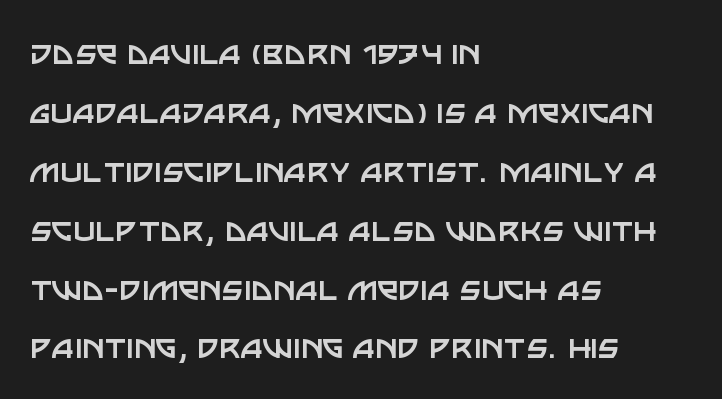
The image shows 38 px regular-weight sans-serif type, upright; set left-aligned, normal line spacing (1.55x), normal letter spacing, not underlined; low stroke contrast and a large x-height.
